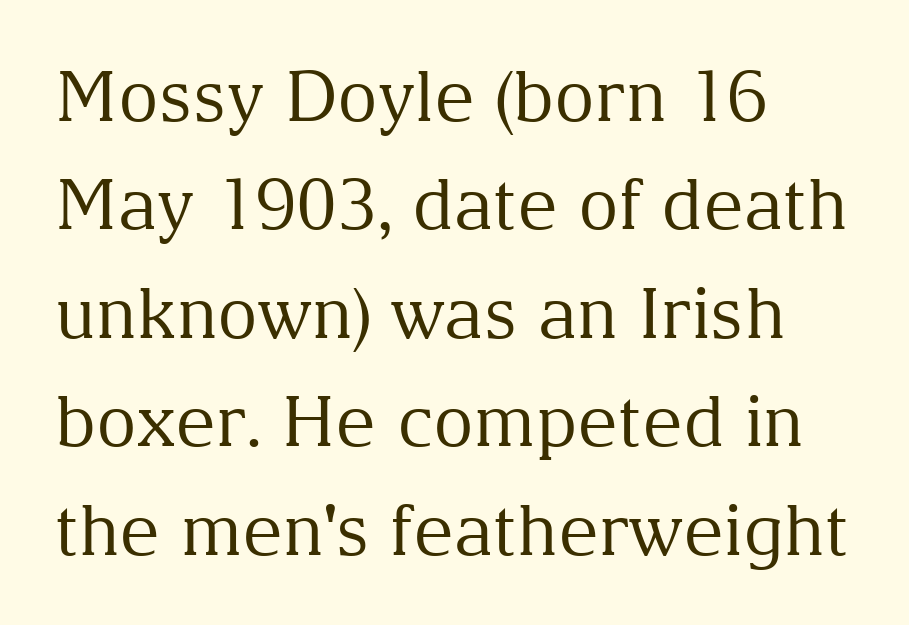
The image shows 70 px regular-weight serif type, upright; set left-aligned, normal line spacing (1.55x), normal letter spacing, not underlined; medium stroke contrast and a medium x-height.
